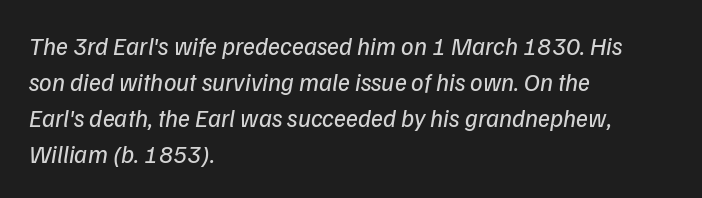
Evenly set lines give the paragraph a standard silhouette. Stems and bowls with no extra thickness — not bold. Line beginnings align vertically; line endings do not. This rendering features lettering with no underline. Words appear dense and cohesive because spacing is normal.
